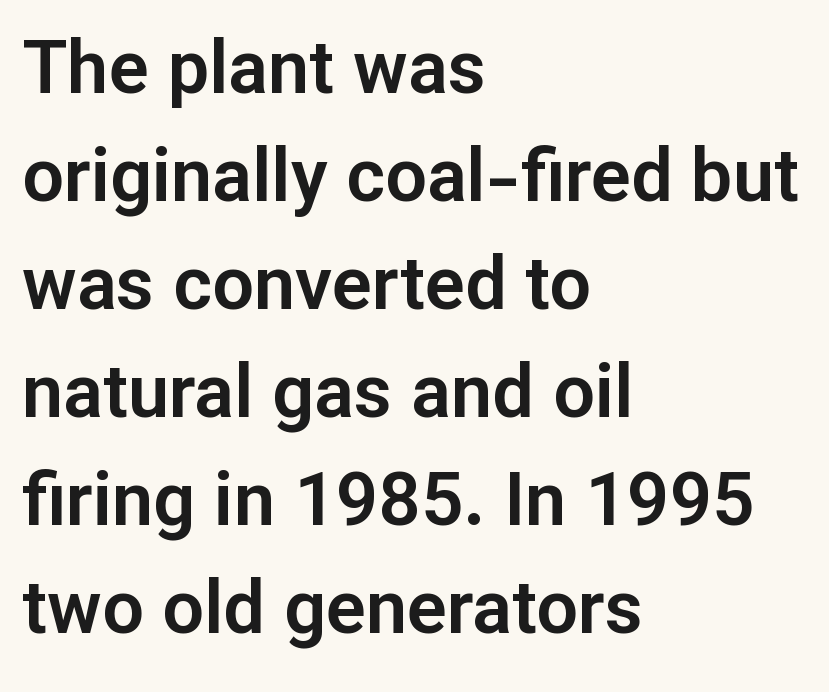
Compared with typical paragraphs, the rows here are spaced about the same. The letters stand straight up with perfectly vertical stems. The letters sit at their default tracking, neither squeezed nor spread. The gap between lines stays unmarked. The designer went with a sans here, leaving each stem footless. The ragged edge is on the right, which tells us the setting is flush left.
